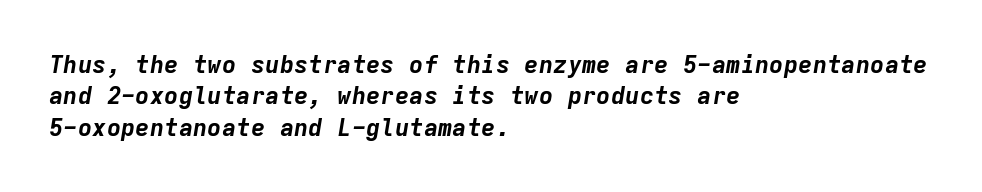
Q: Is the text bold? A: Yes.
Q: Is the text italic (slanted)? A: Yes, it leans right by about 9 degrees.
Q: Is the text underlined? A: No.
Q: How is the paragraph aligned? A: Left-aligned.
Q: Is the spacing between letters normal or unusually wide? A: Normal.
Q: Is the spacing between lines tight, normal or loose? A: Normal.
